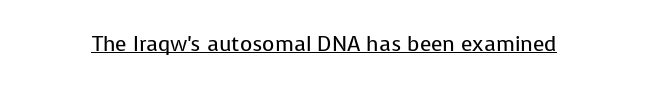
The image shows 21 px text type, upright; set normal letter spacing, underlined.
